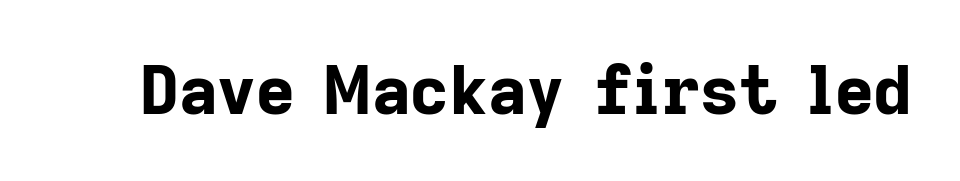
Q: Is the text bold? A: Yes.
Q: Is the text italic (slanted)? A: No, it is upright.
Q: Is the typeface a serif or a sans-serif typeface? A: Sans-serif.
Q: Is the text underlined? A: No.
Q: Is the spacing between letters normal or unusually wide? A: Normal.
Q: Width (condensed, normal, or wide)? A: Normal.
Q: Stroke contrast? A: Low.
Q: x-height? A: Medium.
Q: Monospaced? A: No.
